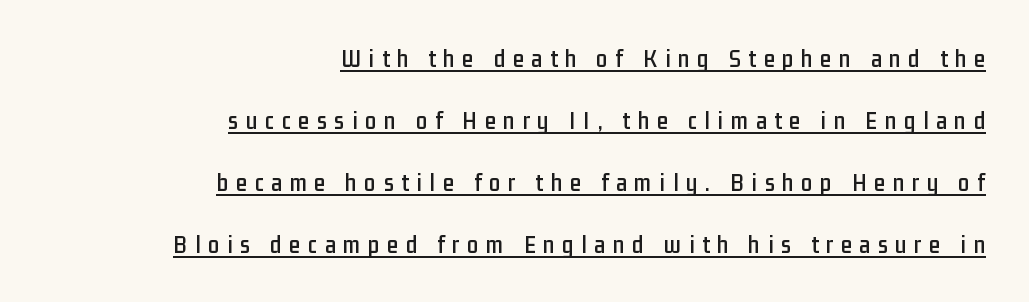
The image shows 25 px text type, upright; set right-aligned, loose line spacing (2.48x), unusually wide letter spacing (+0.31 em), underlined.
